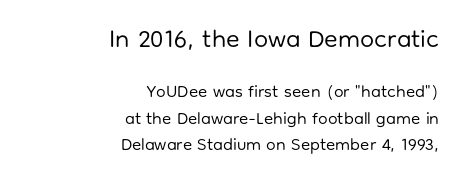
Q: Is the text bold? A: No.
Q: Is the text italic (slanted)? A: No, it is upright.
Q: Is the text underlined? A: No.
Q: How is the paragraph aligned? A: Right-aligned.
Q: Is the spacing between letters normal or unusually wide? A: Normal.
Q: Is the spacing between lines tight, normal or loose? A: Normal.
Q: Which block of text is set in a larger size, the first (top) or the second (bottom)? A: The first (top) one.
